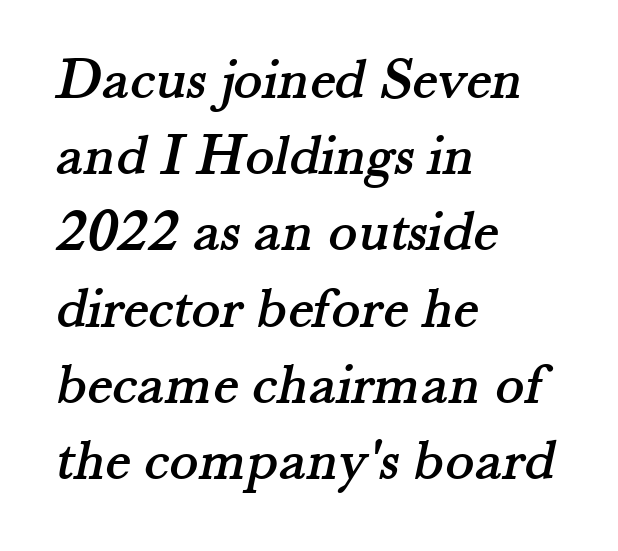
The image shows 60 px serif type; set left-aligned, normal line spacing (1.27x), normal letter spacing, not underlined; medium stroke contrast and a small x-height.
